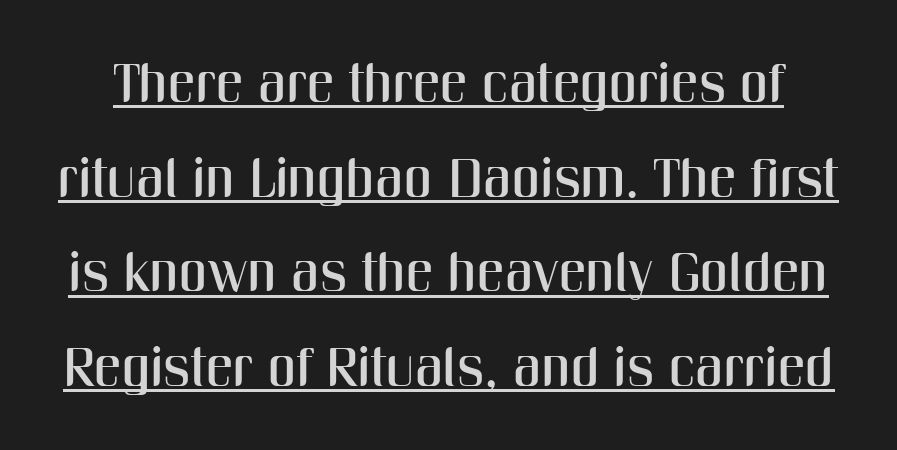
The image shows 55 px condensed sans-serif type, upright; set line spacing 1.72x, normal letter spacing, underlined; medium stroke contrast and a medium x-height.
